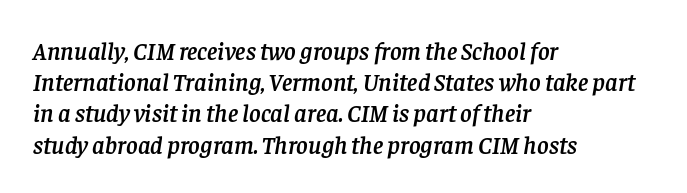
{"italic": "yes", "lean": "right", "slant_degrees": 8, "underline": "no", "align": "left", "line_spacing": "normal", "line_spacing_ratio": 1.25, "letter_spacing": "normal", "letter_spacing_em": 0.0, "glyph_px": 25}
